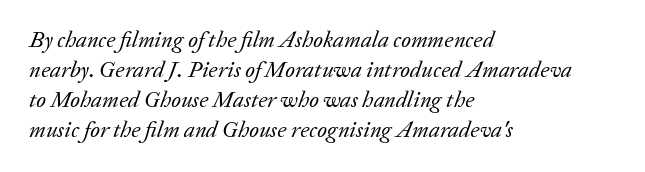
Characters are canted at an angle relative to the baseline's perpendicular. Regular leading. The horizontal fit of the characters is conventional and even. The rag falls on the right side of this text block. The font sits on the lighter half of the weight spectrum, regular included.
